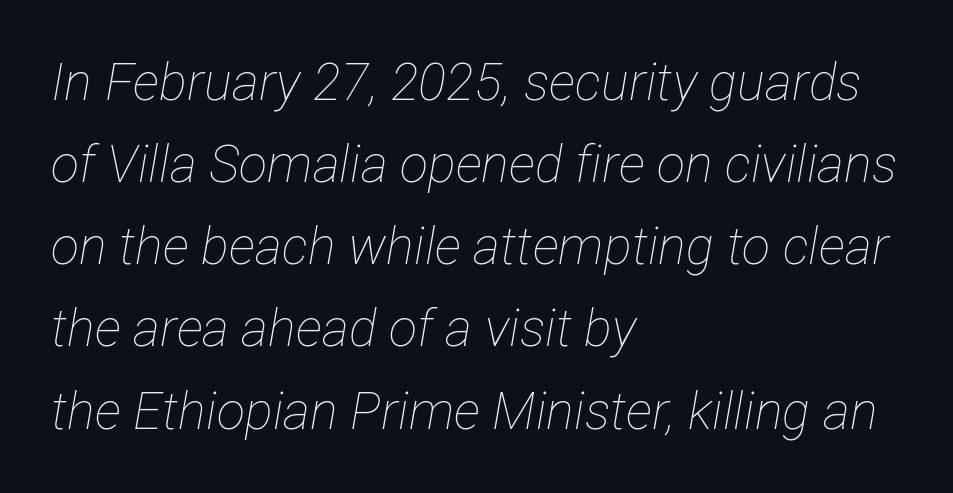
The image shows 52 px thin, condensed type, italic (leaning right); set left-aligned, normal line spacing (1.58x), normal letter spacing, not underlined; low stroke contrast and a medium x-height.
